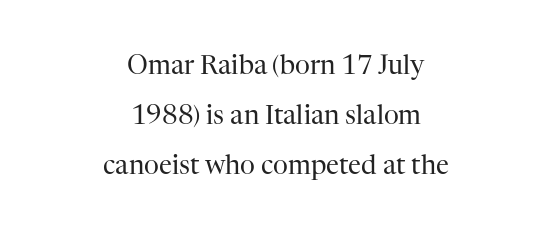
Q: Is the text bold? A: No.
Q: Is the text italic (slanted)? A: No, it is upright.
Q: Is the text underlined? A: No.
Q: How is the paragraph aligned? A: Centered.
Q: Is the spacing between letters normal or unusually wide? A: Normal.
Q: Is the spacing between lines tight, normal or loose? A: Loose.
